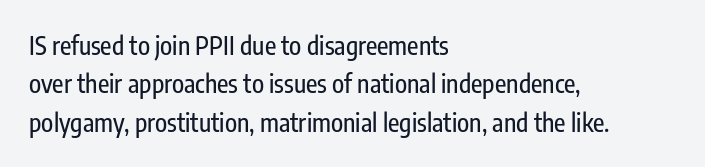
These lines stack with their left ends in a neat column. This is the regular roman posture of the typeface. Leading matches the norm, producing a regular column. No extra tracking has been applied to these lines. Type without underlining.
